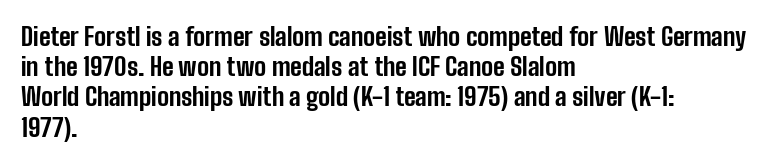
{"italic": "no", "bold": "yes", "underline": "no", "align": "left", "line_spacing_ratio": 1.21, "letter_spacing": "normal", "letter_spacing_em": 0.0, "glyph_px": 25}
